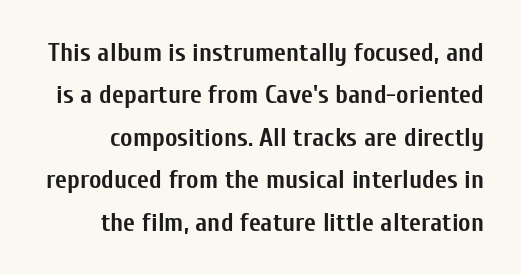
The image shows 26 px bold type, upright; set normal line spacing (1.63x), normal letter spacing, not underlined.
